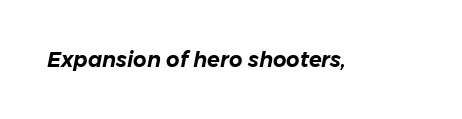
The letters are slanted; this is an italic face. The string is rendered with underlining switched off. The type is set solid horizontally, with unmodified tracking.
